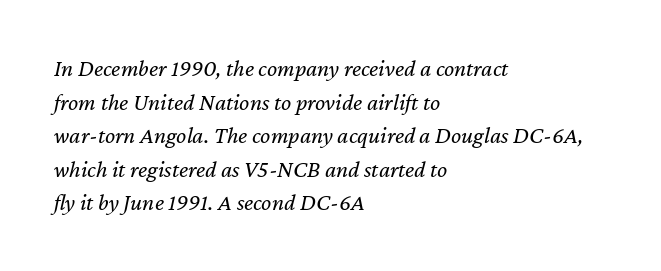
The image shows 24 px text type, italic (leaning right); set left-aligned, normal line spacing (1.4x), normal letter spacing, not underlined.
